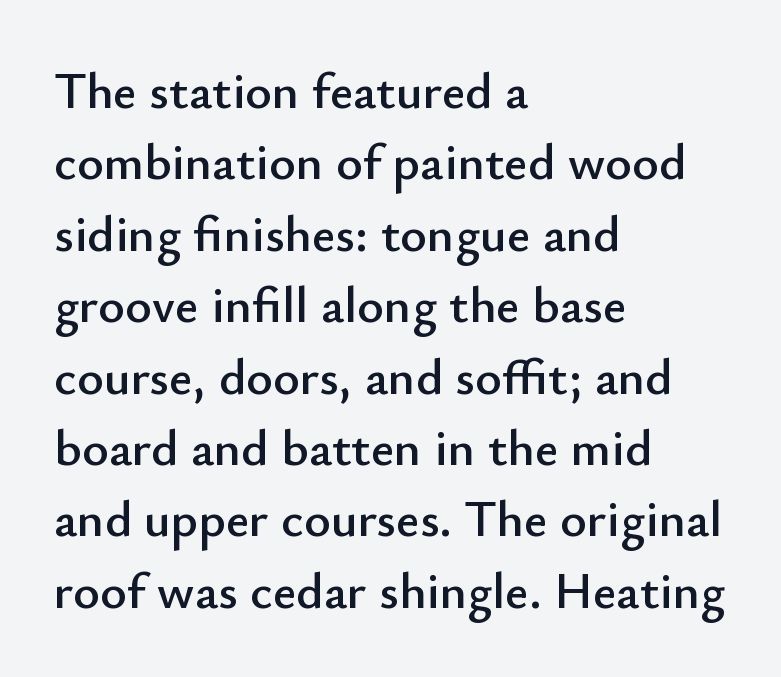
Look at the bottom of the vertical strokes: they stop flat, with no serifs. Each new line begins a customary step beneath the previous one. Descenders are the only things crossing below the line. Looks like regular typesetting: each glyph gets only the width it needs. The lines in this sample share a left origin and differ only in where they stop.
